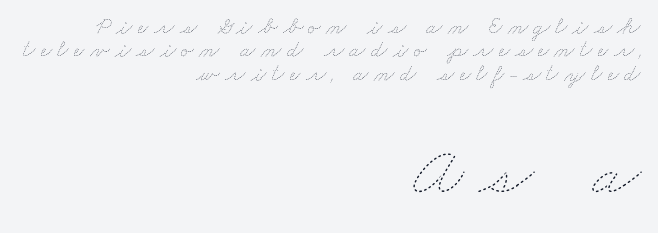
{"bold": "no", "weight": "thin", "width": "wide", "stroke_contrast": "low", "x_height": "small", "monospaced": "no", "underline": "no", "align": "right", "line_spacing": "tight", "line_spacing_ratio": 0.97, "letter_spacing": "wide", "letter_spacing_em": 0.21, "larger_block": "second", "size_ratio": 2.96, "glyph_px": 71}
